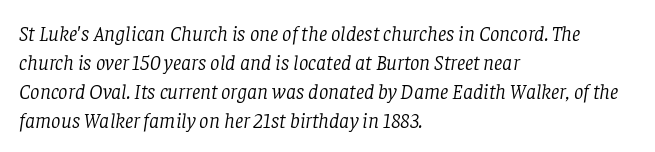
The glyphs are unaccompanied by any horizontal stroke below them. The axis of the letterforms is tilted away from vertical. If you drew a ruler down the left edge, every line would touch it. Quick note: interline space is typical. The strokes are not fattened; the text isn't bold.
